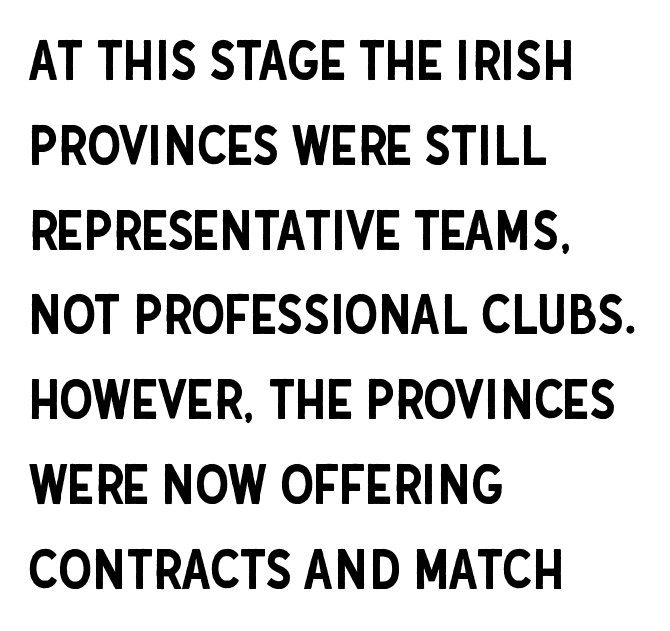
{"serif": "no", "italic": "no", "width": "condensed", "stroke_contrast": "low", "x_height": "large", "monospaced": "no", "underline": "no", "align": "left", "line_spacing": "normal", "line_spacing_ratio": 1.57, "letter_spacing": "normal", "letter_spacing_em": 0.0, "glyph_px": 54}
